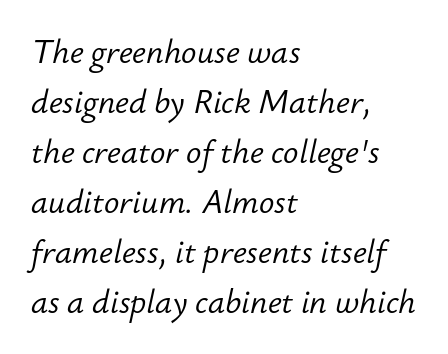
The image shows 32 px light type, italic (leaning right); set left-aligned, normal line spacing (1.56x), normal letter spacing, not underlined; low stroke contrast and a small x-height.
